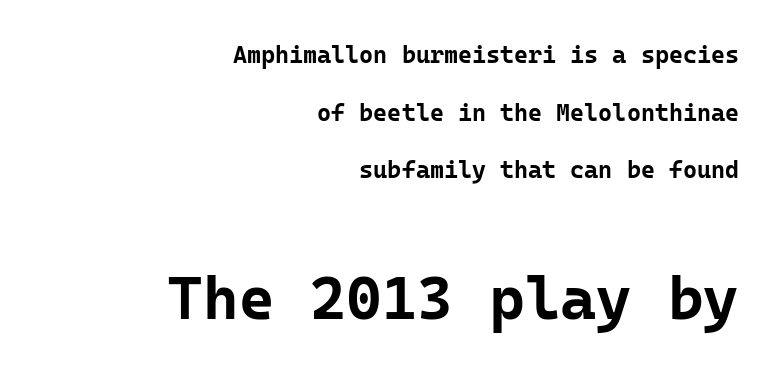
{"serif": "no", "italic": "no", "bold": "yes", "weight": "bold", "width": "normal", "stroke_contrast": "low", "x_height": "medium", "monospaced": "yes", "underline": "no", "align": "right", "line_spacing": "loose", "line_spacing_ratio": 2.4, "letter_spacing": "normal", "letter_spacing_em": 0.0, "larger_block": "second", "size_ratio": 2.54, "glyph_px": 61}
